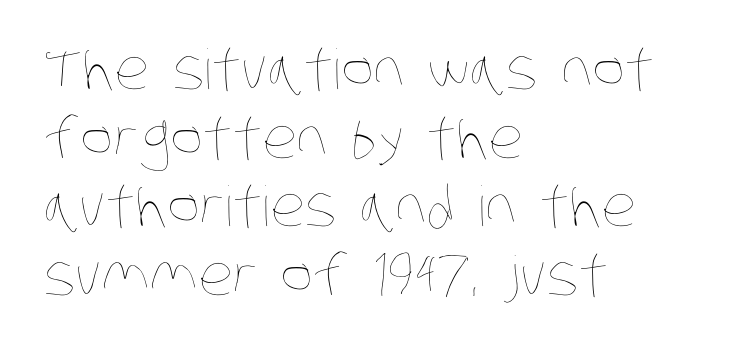
The image shows 55 px thin, condensed type; set left-aligned, normal line spacing (1.25x), normal letter spacing, not underlined; low stroke contrast and a large x-height.
